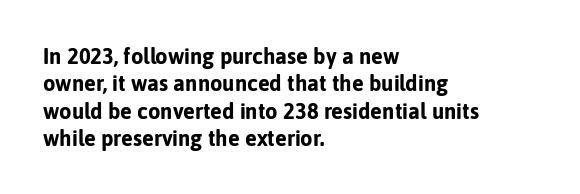
{"italic": "no", "bold": "yes", "underline": "no", "align": "left", "line_spacing_ratio": 1.24, "letter_spacing": "normal", "letter_spacing_em": 0.0, "glyph_px": 22}
